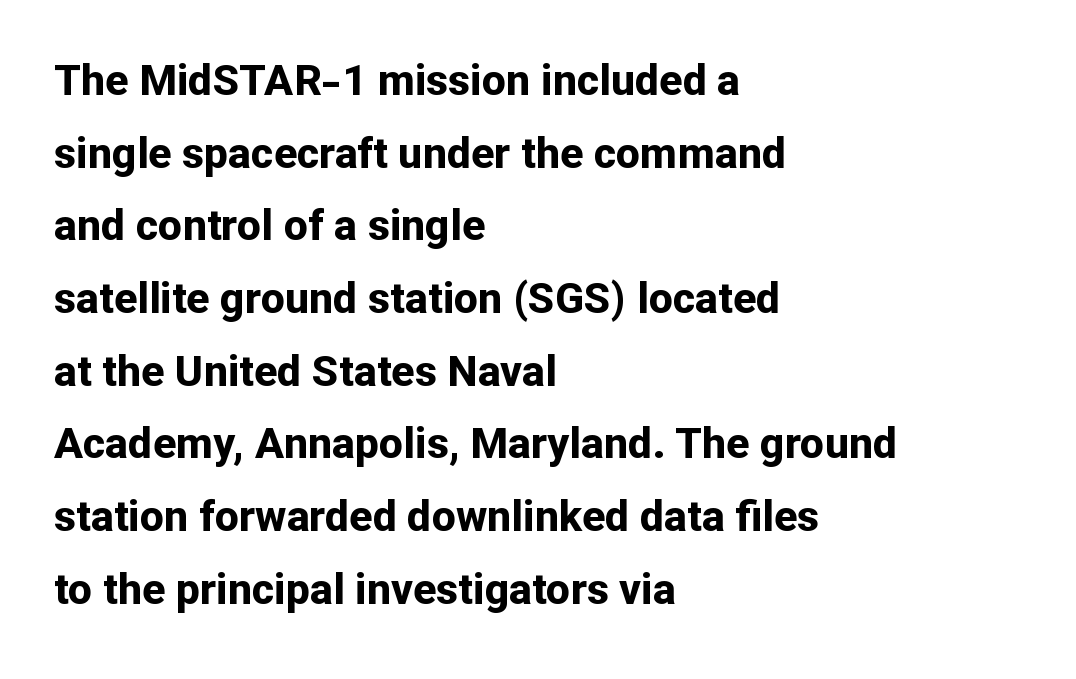
You'd pick this weight for a headline — it's a proper bold. Evenly set lines give the paragraph a standard silhouette. Is the block centered? No — it sits flush against the left margin. The letterforms sit shoulder to shoulder at normal distance. Here the designer chose a conventional face with non-uniform glyph widths.
